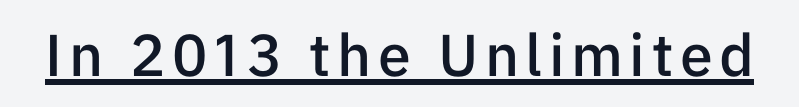
Tall strokes in this sample are plumb rather than angled. This is the in-between weight designers call semibold or demi. To sum up the face: it is a sans, with no serifs. Students, observe the line beneath the letters — that is underlining.
